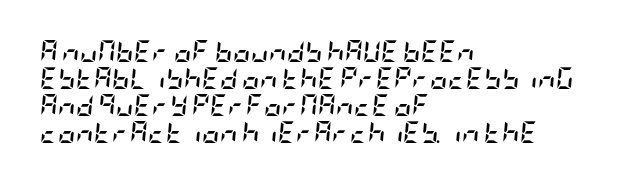
In terms of posture, this sample is oblique. Each row of text sits above clean, open space. Caption: multi-line text, flush left, ragged right. The letterforms sit shoulder to shoulder at normal distance. Look at the stroke-to-counter ratio: heavy, a bold.
